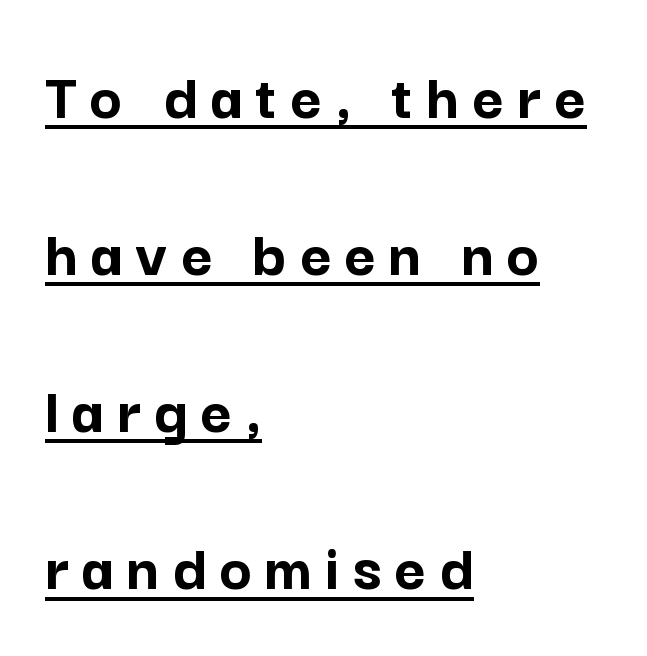
{"serif": "no", "italic": "no", "bold": "yes", "weight": "semibold", "width": "normal", "stroke_contrast": "low", "x_height": "medium", "monospaced": "no", "underline": "yes", "align": "left", "line_spacing": "loose", "line_spacing_ratio": 2.31, "glyph_px": 68}
